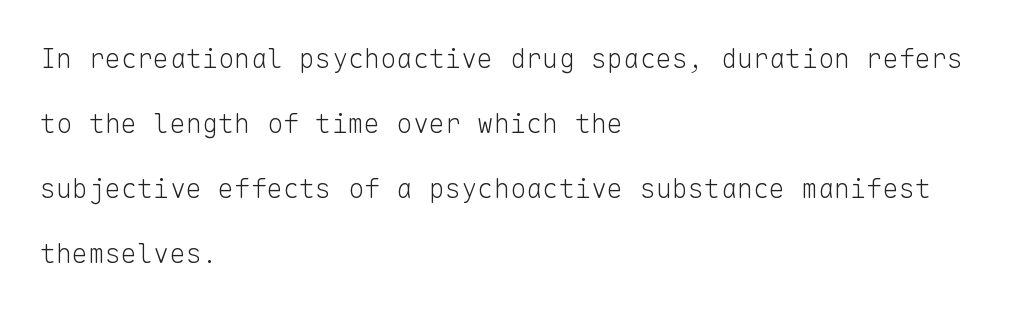
The image shows 27 px text type, upright; set left-aligned, loose line spacing (2.41x), normal letter spacing, not underlined.
